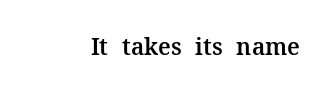
{"italic": "no", "underline": "no", "letter_spacing": "normal", "letter_spacing_em": 0.0, "glyph_px": 23}
